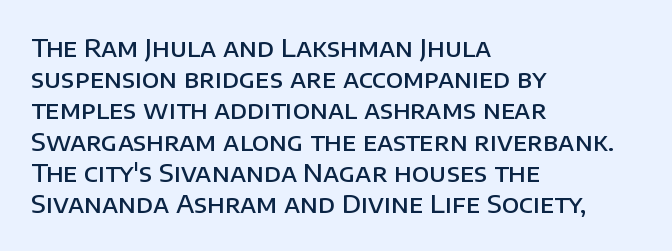
The vertical gap from one line to the next is medium. This sample is left-justified, so line endings fall wherever the words run out. Check under the words: just untouched page. Honestly, the letter spacing is just normal — you wouldn't notice it. Does the lettering tilt? It doesn't — this is upright. Typesetter's note: demi weight, one step under bold.
